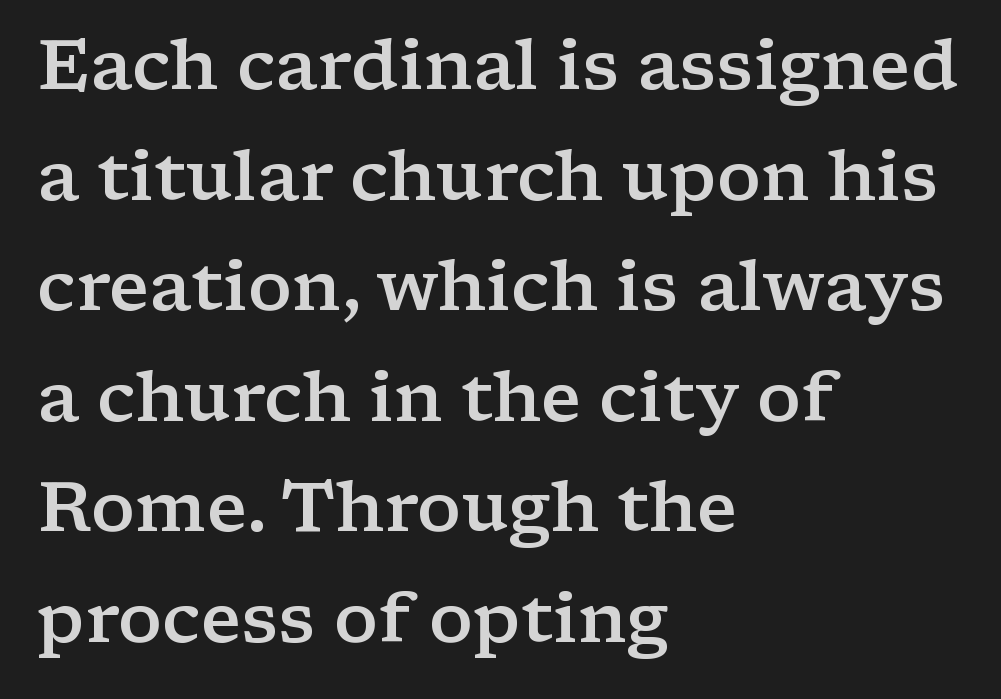
Q: Is the text bold? A: Semi-bold.
Q: Is the text italic (slanted)? A: No, it is upright.
Q: Is the typeface a serif or a sans-serif typeface? A: Serif.
Q: Is the text underlined? A: No.
Q: How is the paragraph aligned? A: Left-aligned.
Q: Is the spacing between letters normal or unusually wide? A: Normal.
Q: Is the spacing between lines tight, normal or loose? A: Normal.
Q: Width (condensed, normal, or wide)? A: Wide.
Q: Stroke contrast? A: Low.
Q: x-height? A: Medium.
Q: Monospaced? A: No.
